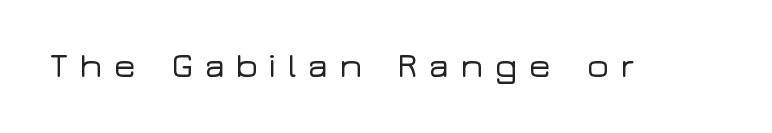
Q: Is the text italic (slanted)? A: No, it is upright.
Q: Is the typeface a serif or a sans-serif typeface? A: Sans-serif.
Q: Is the text underlined? A: No.
Q: Is the spacing between letters normal or unusually wide? A: Unusually wide.
Q: Width (condensed, normal, or wide)? A: Wide.
Q: Stroke contrast? A: Low.
Q: x-height? A: Medium.
Q: Monospaced? A: No.
